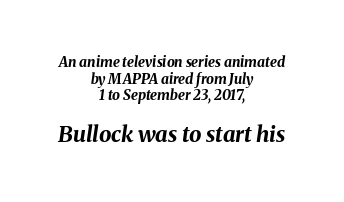
The whitespace from short lines is split evenly between both sides. The specimen reads as italic at a glance. The more generous point size was reserved for the lower chunk. In terms of weight, the rendering is a true, heavy bold. Check under the words: just untouched page. Nothing unusual about the tracking: characters are spaced as the font intends.
